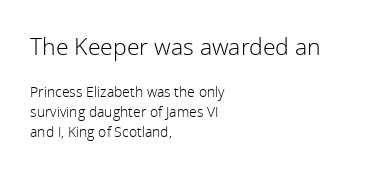
{"italic": "no", "bold": "no", "underline": "no", "align": "left", "line_spacing": "normal", "line_spacing_ratio": 1.44, "letter_spacing": "normal", "letter_spacing_em": 0.0, "larger_block": "first", "size_ratio": 1.64, "glyph_px": 23}
